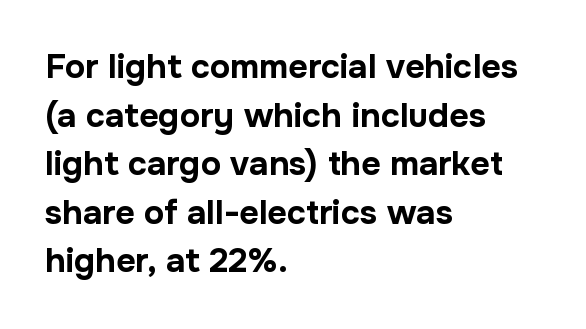
Q: Is the text bold? A: Yes.
Q: Is the text italic (slanted)? A: No, it is upright.
Q: Is the typeface a serif or a sans-serif typeface? A: Sans-serif.
Q: Is the text underlined? A: No.
Q: How is the paragraph aligned? A: Left-aligned.
Q: Is the spacing between letters normal or unusually wide? A: Normal.
Q: Is the spacing between lines tight, normal or loose? A: Normal.
Q: Width (condensed, normal, or wide)? A: Normal.
Q: Stroke contrast? A: Low.
Q: x-height? A: Medium.
Q: Monospaced? A: No.
